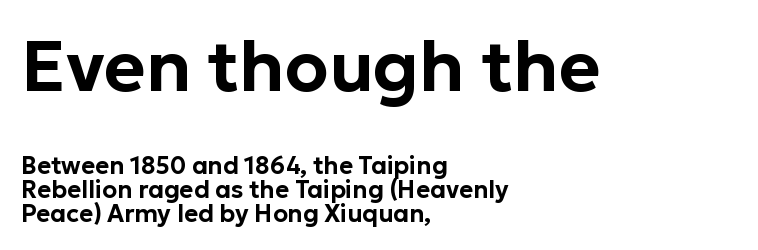
Q: Is the text italic (slanted)? A: No, it is upright.
Q: Is the typeface a serif or a sans-serif typeface? A: Sans-serif.
Q: Is the text underlined? A: No.
Q: How is the paragraph aligned? A: Left-aligned.
Q: Is the spacing between letters normal or unusually wide? A: Normal.
Q: Is the spacing between lines tight, normal or loose? A: Tight.
Q: Which block of text is set in a larger size, the first (top) or the second (bottom)? A: The first (top) one.
Q: Width (condensed, normal, or wide)? A: Normal.
Q: Stroke contrast? A: Low.
Q: x-height? A: Medium.
Q: Monospaced? A: No.
